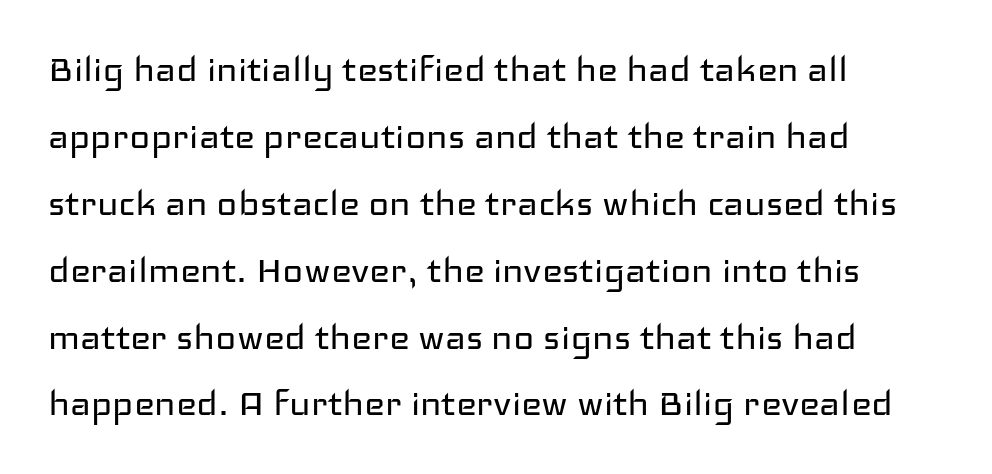
Q: Is the text bold? A: No.
Q: Is the text italic (slanted)? A: No, it is upright.
Q: Is the typeface a serif or a sans-serif typeface? A: Sans-serif.
Q: Is the text underlined? A: No.
Q: How is the paragraph aligned? A: Left-aligned.
Q: Is the spacing between letters normal or unusually wide? A: Normal.
Q: Is the spacing between lines tight, normal or loose? A: Normal.
Q: Width (condensed, normal, or wide)? A: Wide.
Q: Stroke contrast? A: Low.
Q: x-height? A: Medium.
Q: Monospaced? A: No.
